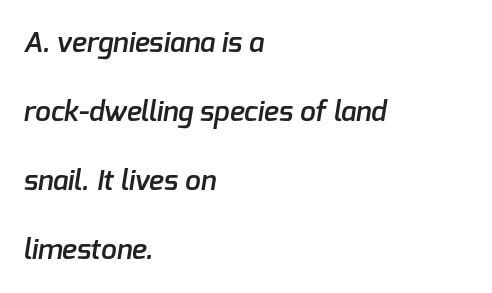
{"serif": "no", "bold": "semi", "weight": "semibold", "width": "normal", "stroke_contrast": "low", "x_height": "medium", "monospaced": "no", "underline": "no", "align": "left", "line_spacing": "loose", "line_spacing_ratio": 2.47, "letter_spacing": "normal", "letter_spacing_em": 0.0, "glyph_px": 28}
